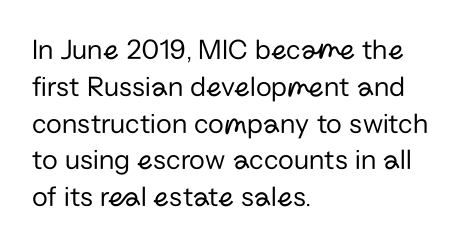
Is this a sans? Yes — the strokes have no serifs. Caption: multi-line text, flush left, ragged right. Vertical strokes here are truly vertical. No heavy texture on the line: the type isn't bold. Note the varied advance widths — an 'i' is clearly narrower than an 'm'.
